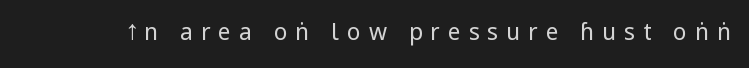
Q: Is the text bold? A: No.
Q: Is the text italic (slanted)? A: No, it is upright.
Q: Is the text underlined? A: No.
Q: Is the spacing between letters normal or unusually wide? A: Unusually wide.
